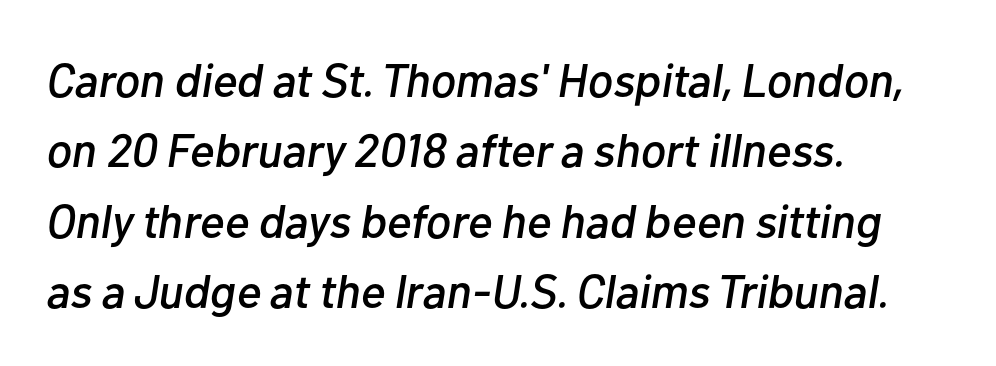
In terms of leading, this rendering sits right in the middle. The rendering keeps characters at their native spacing. Would a proofreader flag this as italicized? Yes. Think of a printed novel: that variable character pitch is what you see here. The lines in this sample share a left origin and differ only in where they stop. Honestly, there is no underline to notice here at all.
